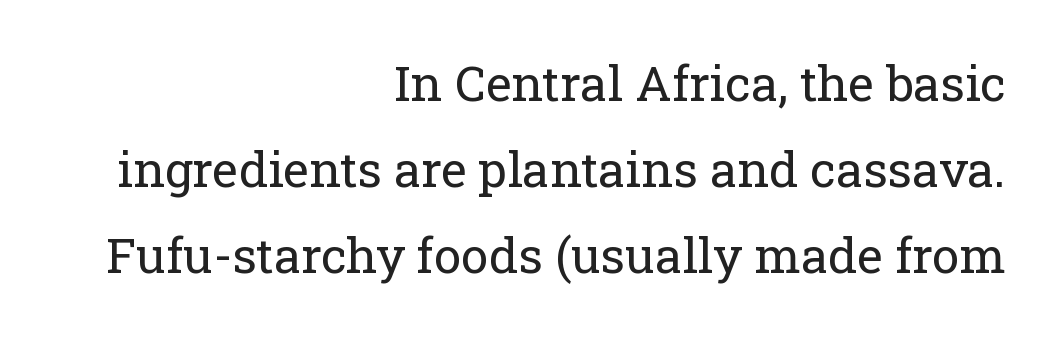
Inter-character spacing is left at the font's built-in metrics. The axis of the letterforms is exactly vertical. Where is the straight margin? On the right. Character widths vary here, with narrow letters taking less room than wide ones. In terms of letterform style, serifs are clearly present. No heavy texture on the line: the type isn't bold.
